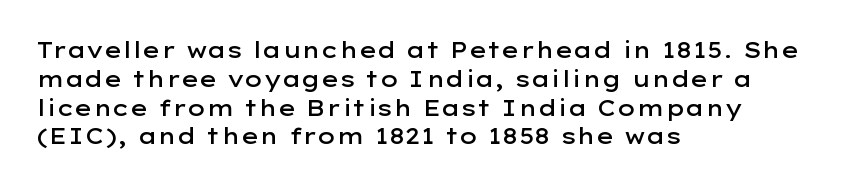
{"italic": "no", "bold": "semi", "underline": "no", "align": "left", "line_spacing": "normal", "line_spacing_ratio": 1.31, "letter_spacing": "normal", "letter_spacing_em": 0.0, "glyph_px": 22}
